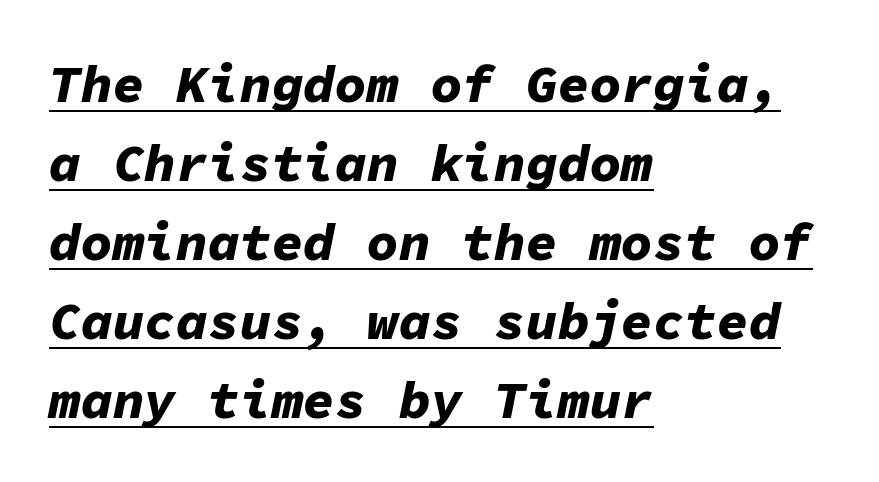
The image shows 53 px bold type, italic (leaning right), monospaced; set left-aligned, normal line spacing (1.49x), normal letter spacing, underlined; low stroke contrast and a medium x-height.
